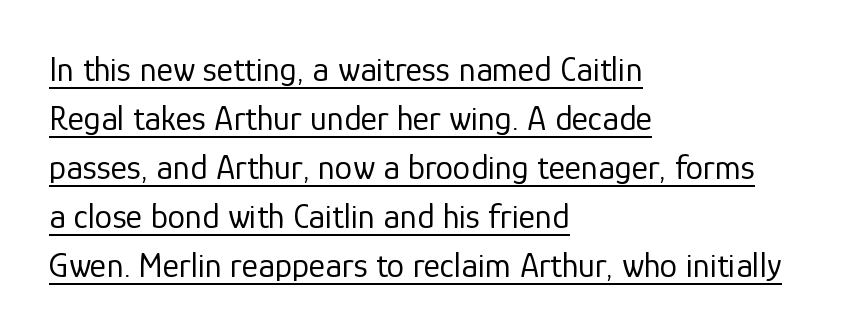
The image shows 35 px regular-weight sans-serif type, upright; set left-aligned, normal line spacing (1.4x), normal letter spacing, underlined; low stroke contrast and a medium x-height.
